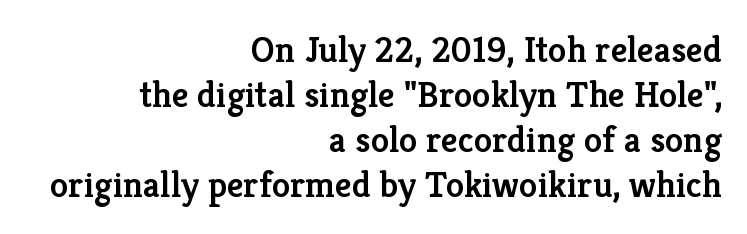
Q: Is the text bold? A: Semi-bold.
Q: Is the text italic (slanted)? A: No, it is upright.
Q: Is the typeface a serif or a sans-serif typeface? A: Serif.
Q: Is the text underlined? A: No.
Q: How is the paragraph aligned? A: Right-aligned.
Q: Is the spacing between letters normal or unusually wide? A: Normal.
Q: Width (condensed, normal, or wide)? A: Normal.
Q: Stroke contrast? A: Low.
Q: x-height? A: Medium.
Q: Monospaced? A: No.
